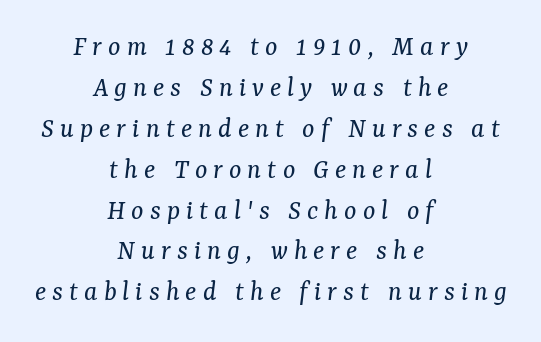
The image shows 29 px regular-weight serif type, italic (leaning right); set centered, normal line spacing (1.41x), unusually wide letter spacing (+0.21 em), not underlined; medium stroke contrast and a medium x-height.
